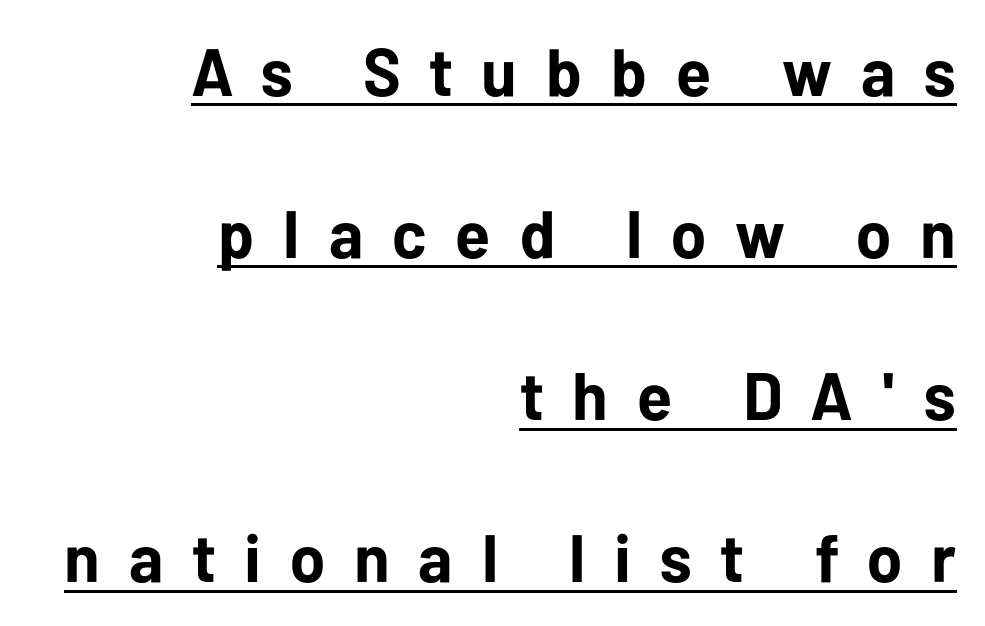
Is the block centered? No — it sits flush against the right margin. The axis of the letterforms is exactly vertical. The letters are spread apart with noticeably loose tracking. How heavy is the stroke? Heavy — this is a bold.
